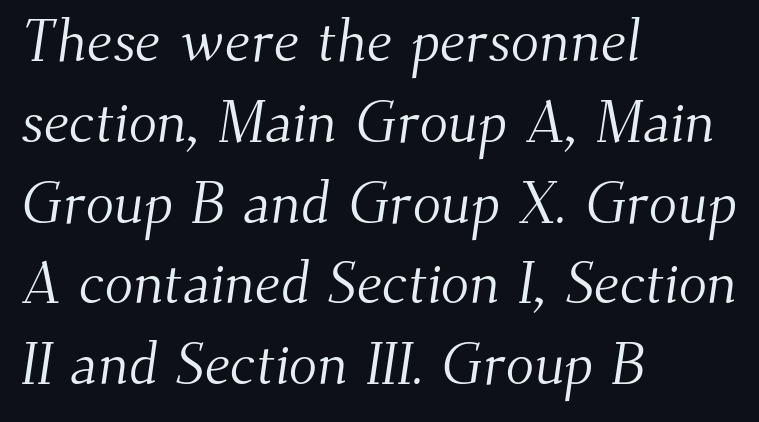
{"serif": "yes", "bold": "no", "weight": "light", "width": "normal", "stroke_contrast": "medium", "x_height": "small", "monospaced": "no", "underline": "no", "align": "left", "line_spacing": "normal", "line_spacing_ratio": 1.37, "letter_spacing": "normal", "letter_spacing_em": 0.0, "glyph_px": 59}
